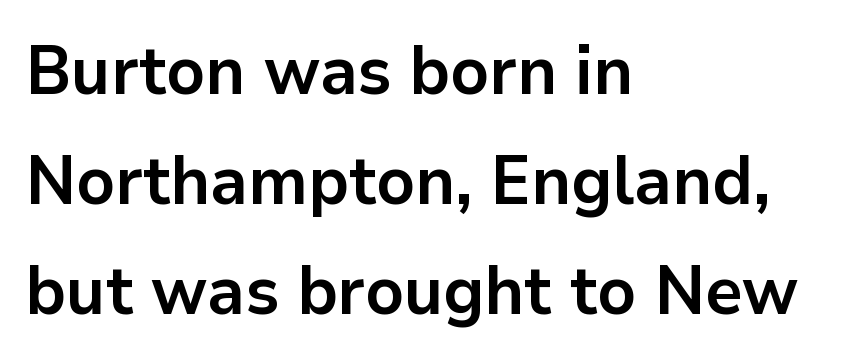
This rendering leaves character spacing at its baseline value. Tall strokes in this sample are plumb rather than angled. Vertical spacing — default. Note the varied advance widths — an 'i' is clearly narrower than an 'm'. Has an underline been added? It has not. Grotesque or geometric, the face here clearly has no serifs.
